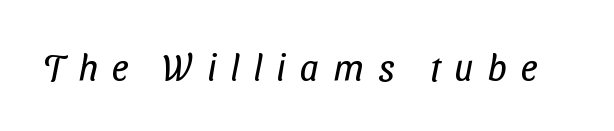
Q: Is the text bold? A: No.
Q: Is the typeface a serif or a sans-serif typeface? A: Sans-serif.
Q: Is the text underlined? A: No.
Q: Is the spacing between letters normal or unusually wide? A: Unusually wide.
Q: Width (condensed, normal, or wide)? A: Condensed.
Q: Stroke contrast? A: Low.
Q: x-height? A: Medium.
Q: Monospaced? A: No.
